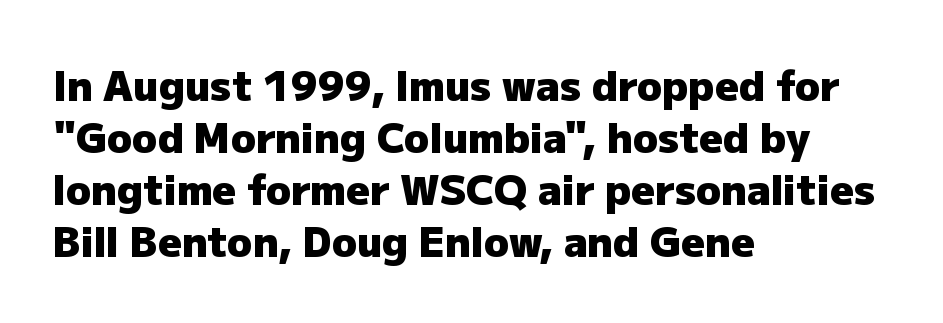
Q: Is the text bold? A: Yes.
Q: Is the text italic (slanted)? A: No, it is upright.
Q: Is the typeface a serif or a sans-serif typeface? A: Sans-serif.
Q: Is the text underlined? A: No.
Q: How is the paragraph aligned? A: Left-aligned.
Q: Is the spacing between letters normal or unusually wide? A: Normal.
Q: Is the spacing between lines tight, normal or loose? A: Normal.
Q: Width (condensed, normal, or wide)? A: Normal.
Q: Stroke contrast? A: Low.
Q: x-height? A: Medium.
Q: Monospaced? A: No.
